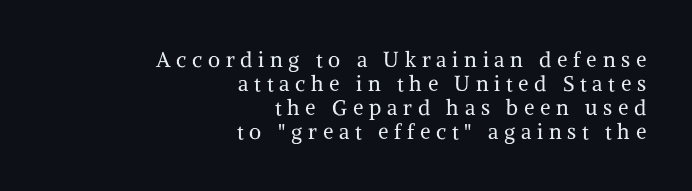
The image shows 21 px text type, upright; set right-aligned, tight line spacing (1.14x), unusually wide letter spacing (+0.27 em), not underlined.
